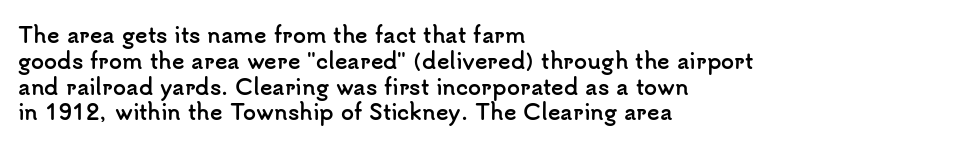
{"italic": "no", "bold": "yes", "underline": "no", "align": "left", "line_spacing_ratio": 1.23, "letter_spacing": "normal", "letter_spacing_em": 0.0, "glyph_px": 21}
